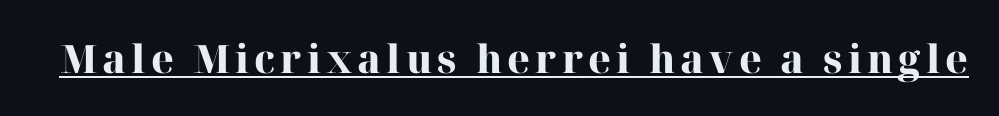
{"serif": "yes", "italic": "no", "bold": "yes", "weight": "heavy", "width": "normal", "stroke_contrast": "high", "x_height": "medium", "monospaced": "no", "underline": "yes", "glyph_px": 39}
